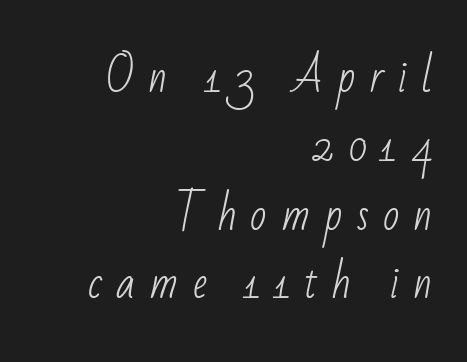
{"serif": "no", "bold": "no", "weight": "light", "width": "condensed", "stroke_contrast": "low", "x_height": "small", "monospaced": "no", "underline": "no", "align": "right", "line_spacing": "normal", "line_spacing_ratio": 1.6, "letter_spacing": "wide", "letter_spacing_em": 0.32, "glyph_px": 43}
